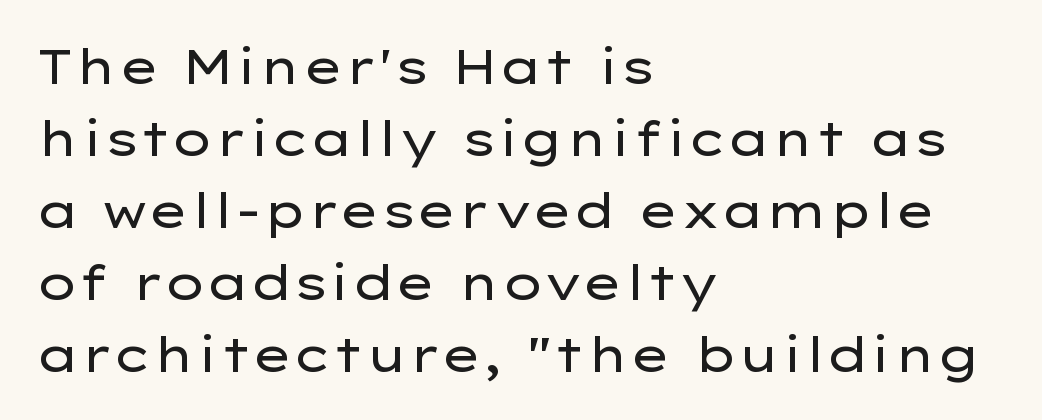
Q: Is the text bold? A: No.
Q: Is the text italic (slanted)? A: No, it is upright.
Q: Is the typeface a serif or a sans-serif typeface? A: Sans-serif.
Q: Is the text underlined? A: No.
Q: How is the paragraph aligned? A: Left-aligned.
Q: Is the spacing between letters normal or unusually wide? A: Normal.
Q: Is the spacing between lines tight, normal or loose? A: Normal.
Q: Width (condensed, normal, or wide)? A: Wide.
Q: Stroke contrast? A: Low.
Q: x-height? A: Medium.
Q: Monospaced? A: No.
